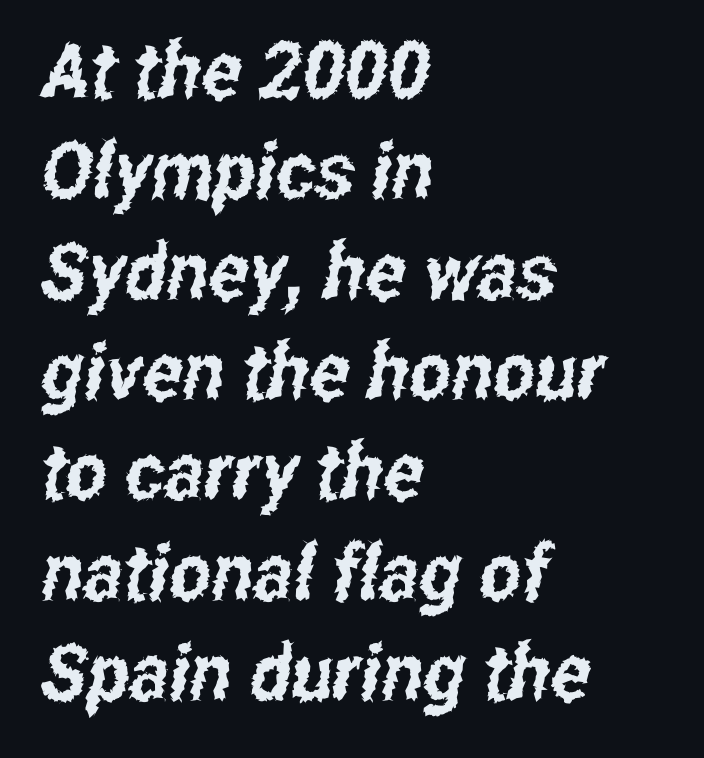
The image shows 79 px condensed sans-serif type; set left-aligned, normal line spacing (1.27x), normal letter spacing, not underlined; low stroke contrast and a medium x-height.
